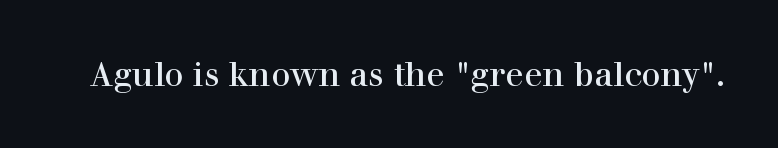
Q: Is the text italic (slanted)? A: No, it is upright.
Q: Is the typeface a serif or a sans-serif typeface? A: Serif.
Q: Is the text underlined? A: No.
Q: Is the spacing between letters normal or unusually wide? A: Normal.
Q: Width (condensed, normal, or wide)? A: Normal.
Q: x-height? A: Medium.
Q: Monospaced? A: No.
